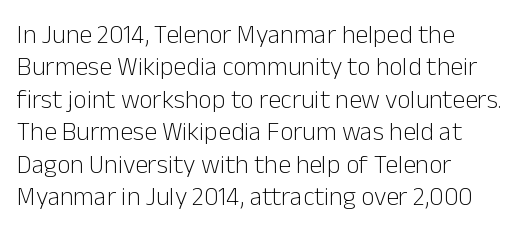
The image shows 26 px text type, upright; set left-aligned, normal line spacing (1.25x), normal letter spacing, not underlined.
